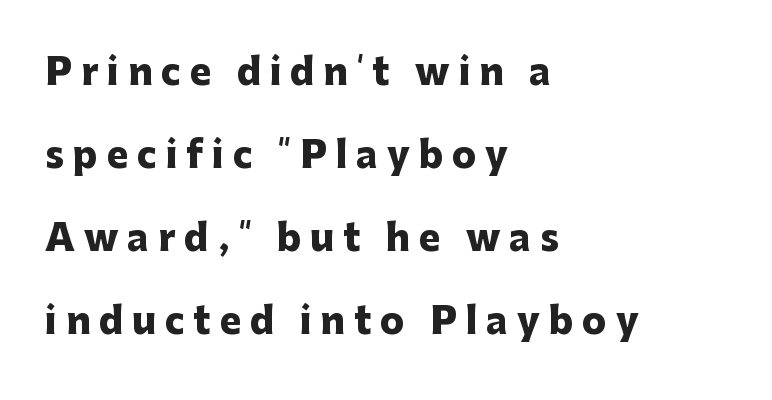
Q: Is the text bold? A: Yes.
Q: Is the text italic (slanted)? A: No, it is upright.
Q: Is the typeface a serif or a sans-serif typeface? A: Sans-serif.
Q: Is the text underlined? A: No.
Q: How is the paragraph aligned? A: Left-aligned.
Q: Is the spacing between letters normal or unusually wide? A: Unusually wide.
Q: Is the spacing between lines tight, normal or loose? A: Loose.
Q: Width (condensed, normal, or wide)? A: Normal.
Q: Stroke contrast? A: Low.
Q: x-height? A: Medium.
Q: Monospaced? A: No.
